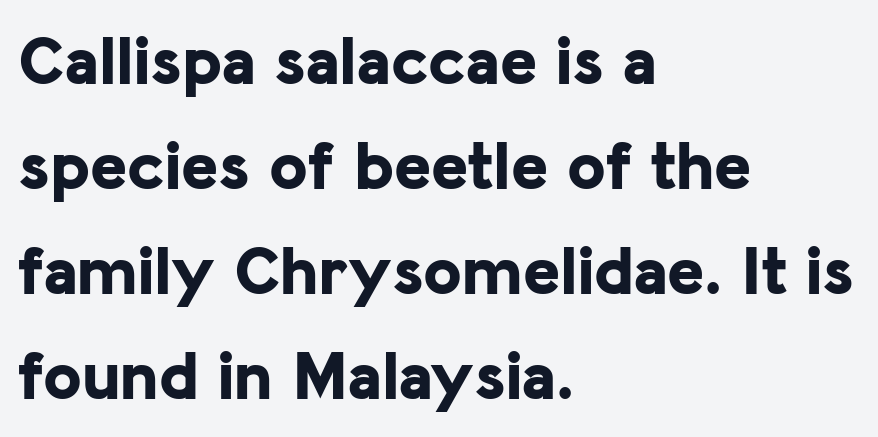
Q: Is the text bold? A: Yes.
Q: Is the text italic (slanted)? A: No, it is upright.
Q: Is the typeface a serif or a sans-serif typeface? A: Sans-serif.
Q: Is the text underlined? A: No.
Q: How is the paragraph aligned? A: Left-aligned.
Q: Is the spacing between letters normal or unusually wide? A: Normal.
Q: Is the spacing between lines tight, normal or loose? A: Normal.
Q: Width (condensed, normal, or wide)? A: Normal.
Q: Stroke contrast? A: Low.
Q: x-height? A: Medium.
Q: Monospaced? A: No.
